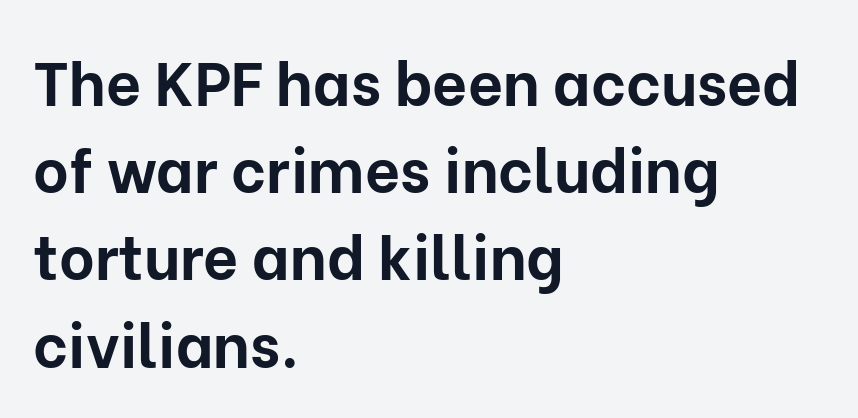
{"serif": "no", "italic": "no", "bold": "yes", "weight": "bold", "width": "normal", "stroke_contrast": "low", "x_height": "medium", "monospaced": "no", "underline": "no", "align": "left", "line_spacing": "normal", "line_spacing_ratio": 1.43, "letter_spacing": "normal", "letter_spacing_em": 0.0, "glyph_px": 61}
